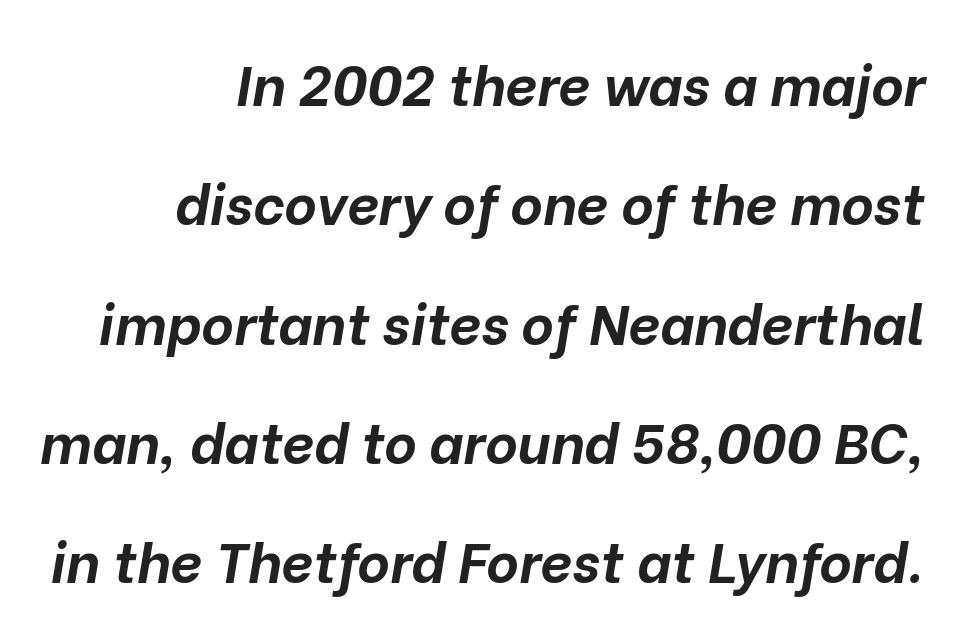
{"italic": "yes", "lean": "right", "slant_degrees": 10, "bold": "yes", "weight": "bold", "width": "normal", "stroke_contrast": "low", "x_height": "medium", "monospaced": "no", "underline": "no", "align": "right", "line_spacing": "loose", "line_spacing_ratio": 2.13, "letter_spacing": "normal", "letter_spacing_em": 0.0, "glyph_px": 56}
